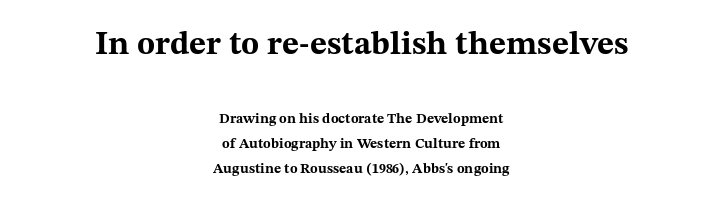
The image shows 33 px bold, wide serif type, upright; set centered, line spacing 1.76x, normal letter spacing, not underlined; the first (top) block is 2.36x larger; medium stroke contrast and a medium x-height.
